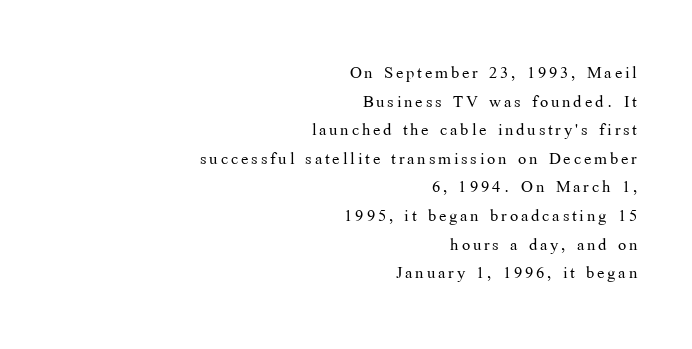
Q: Is the text bold? A: No.
Q: Is the text italic (slanted)? A: No, it is upright.
Q: Is the text underlined? A: No.
Q: How is the paragraph aligned? A: Right-aligned.
Q: Is the spacing between lines tight, normal or loose? A: Normal.
